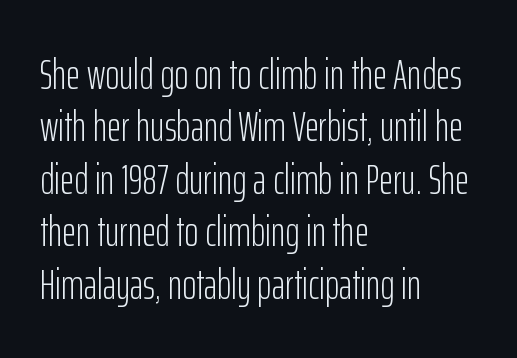
Note the varied advance widths — an 'i' is clearly narrower than an 'm'. The space directly below the letters is spotless. Short note: letters normally spaced. Short and long lines alike share a common starting point at left. Stems and bowls with no extra thickness — not bold.
